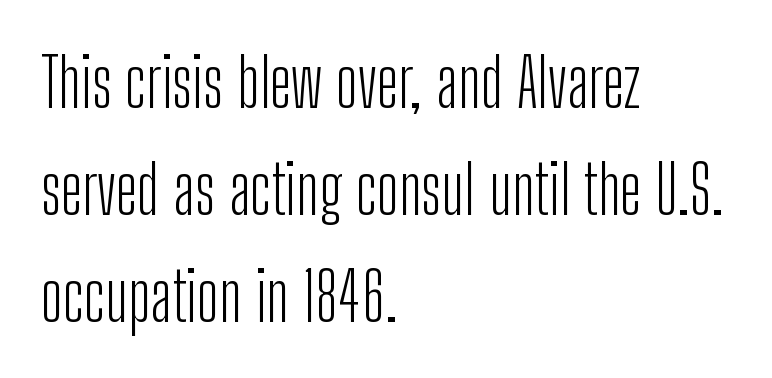
Vertically, the passage feels balanced, rows spaced as you'd expect. In terms of posture, this sample is upright. Regarding serifs, this sample does without them. The space beneath each line is pristine and unruled. Unbolded letterforms with no extra heft. Each letter keeps its own natural width here, so spacing adapts to shape.
